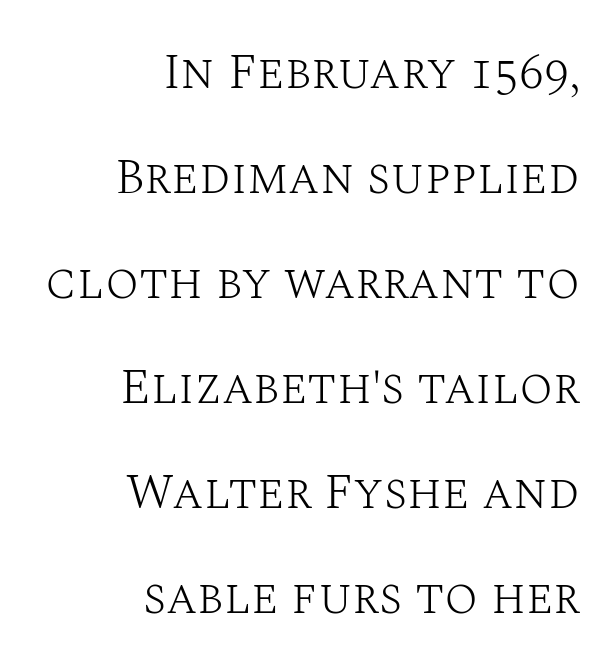
{"serif": "yes", "italic": "no", "bold": "no", "weight": "light", "width": "normal", "stroke_contrast": "medium", "x_height": "large", "monospaced": "no", "underline": "no", "align": "right", "line_spacing": "loose", "line_spacing_ratio": 2.1, "letter_spacing": "normal", "letter_spacing_em": 0.0, "glyph_px": 50}
